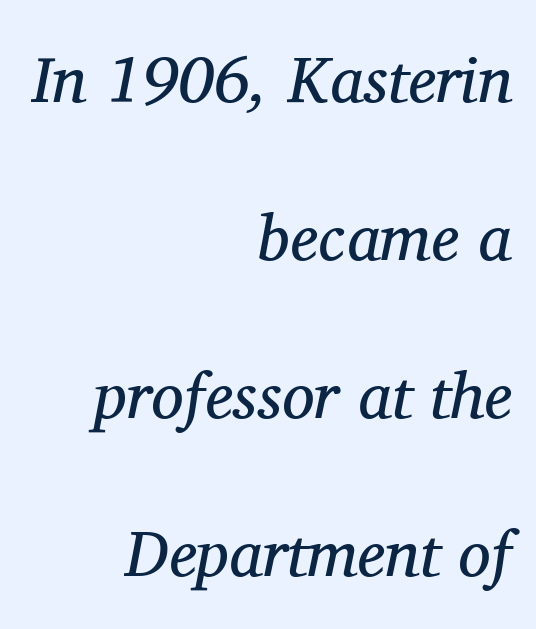
The image shows 65 px regular-weight serif type, italic (leaning right); set right-aligned, loose line spacing (2.43x), normal letter spacing, not underlined; medium stroke contrast and a medium x-height.
